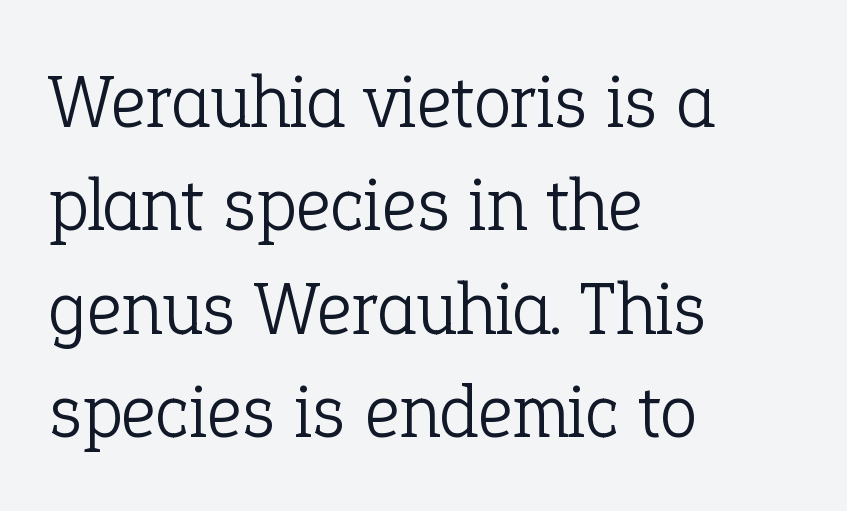
Q: Is the text bold? A: No.
Q: Is the text italic (slanted)? A: No, it is upright.
Q: Is the typeface a serif or a sans-serif typeface? A: Serif.
Q: Is the text underlined? A: No.
Q: How is the paragraph aligned? A: Left-aligned.
Q: Is the spacing between letters normal or unusually wide? A: Normal.
Q: Is the spacing between lines tight, normal or loose? A: Normal.
Q: Width (condensed, normal, or wide)? A: Normal.
Q: Stroke contrast? A: Low.
Q: x-height? A: Medium.
Q: Monospaced? A: No.
